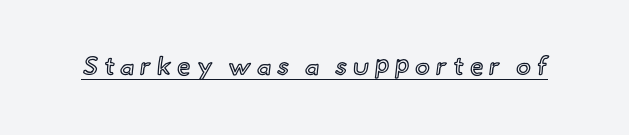
Q: Is the text italic (slanted)? A: Yes.
Q: Is the text underlined? A: Yes.
Q: Is the spacing between letters normal or unusually wide? A: Unusually wide.
